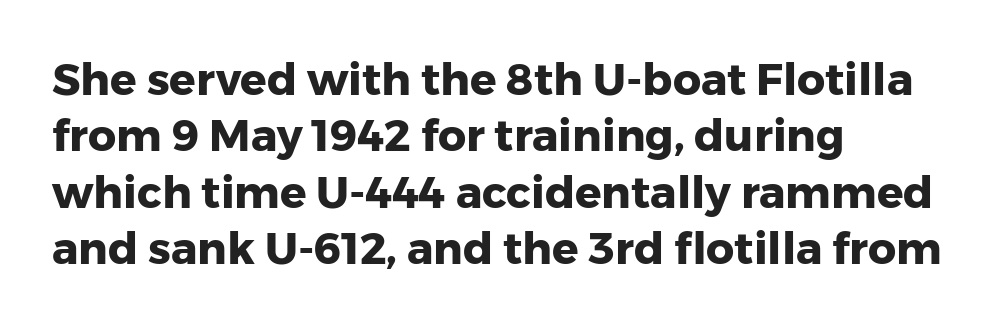
Q: Is the text bold? A: Yes.
Q: Is the text italic (slanted)? A: No, it is upright.
Q: Is the typeface a serif or a sans-serif typeface? A: Sans-serif.
Q: Is the text underlined? A: No.
Q: How is the paragraph aligned? A: Left-aligned.
Q: Is the spacing between letters normal or unusually wide? A: Normal.
Q: Is the spacing between lines tight, normal or loose? A: Normal.
Q: Width (condensed, normal, or wide)? A: Normal.
Q: Stroke contrast? A: Low.
Q: x-height? A: Medium.
Q: Monospaced? A: No.
